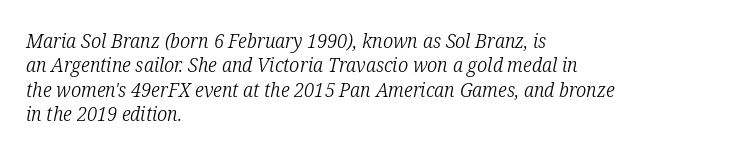
{"italic": "yes", "lean": "right", "slant_degrees": 12, "bold": "no", "underline": "no", "align": "left", "line_spacing_ratio": 1.22, "letter_spacing": "normal", "letter_spacing_em": 0.0, "glyph_px": 20}
